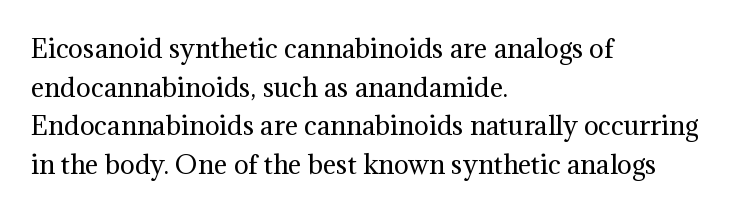
The image shows 25 px text type, upright; set left-aligned, normal line spacing (1.55x), normal letter spacing, not underlined.
